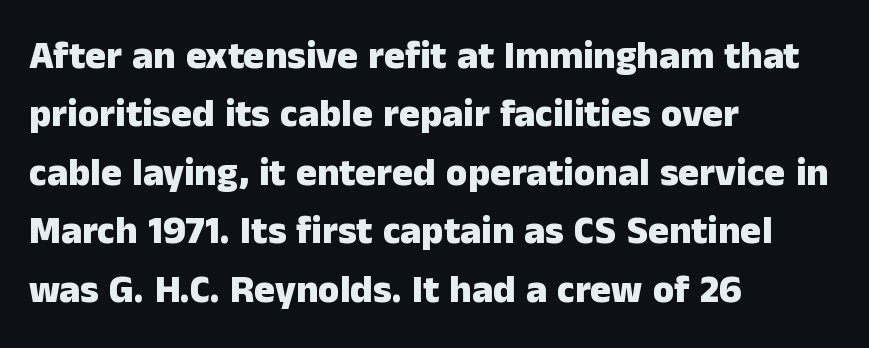
Type without underlining. Caption: bold face, heavy strokes. The letters sit at their default tracking, neither squeezed nor spread. Do the letters lean? They stand straight. Note the varied advance widths — an 'i' is clearly narrower than an 'm'.
